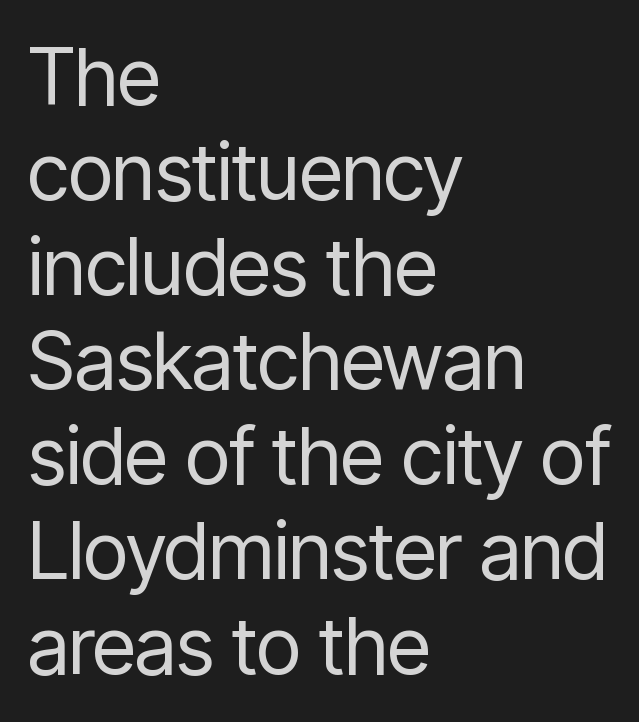
The image shows 79 px regular-weight, condensed sans-serif type, upright; set left-aligned, line spacing 1.2x, normal letter spacing, not underlined; low stroke contrast and a medium x-height.
